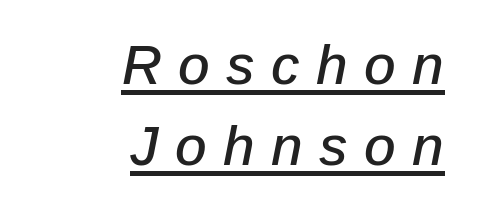
The image shows 55 px text type, italic (leaning right); set right-aligned, normal line spacing (1.47x), unusually wide letter spacing (+0.3 em), underlined; low stroke contrast and a medium x-height.
